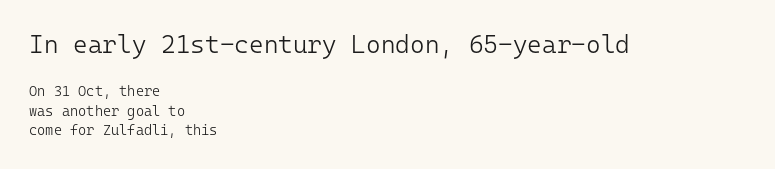
The image shows 25 px text type, upright; set left-aligned, normal line spacing (1.38x), normal letter spacing, not underlined; the first (top) block is 1.79x larger.
